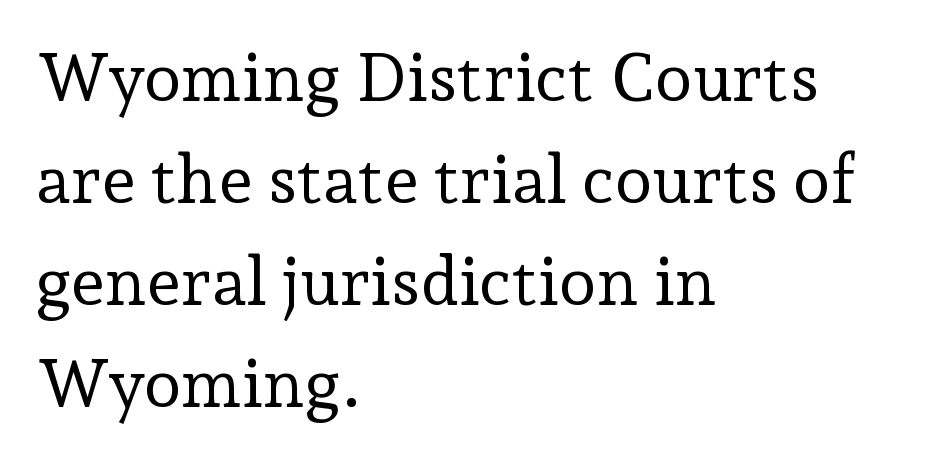
Q: Is the text bold? A: No.
Q: Is the text italic (slanted)? A: No, it is upright.
Q: Is the typeface a serif or a sans-serif typeface? A: Serif.
Q: Is the text underlined? A: No.
Q: How is the paragraph aligned? A: Left-aligned.
Q: Is the spacing between letters normal or unusually wide? A: Normal.
Q: Is the spacing between lines tight, normal or loose? A: Normal.
Q: Width (condensed, normal, or wide)? A: Normal.
Q: Stroke contrast? A: Low.
Q: x-height? A: Medium.
Q: Monospaced? A: No.
